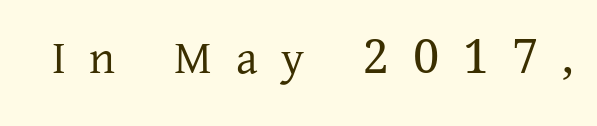
{"serif": "yes", "italic": "no", "bold": "no", "weight": "regular", "width": "normal", "stroke_contrast": "low", "x_height": "medium", "monospaced": "no", "underline": "no", "letter_spacing": "wide", "letter_spacing_em": 0.5, "glyph_px": 47}
